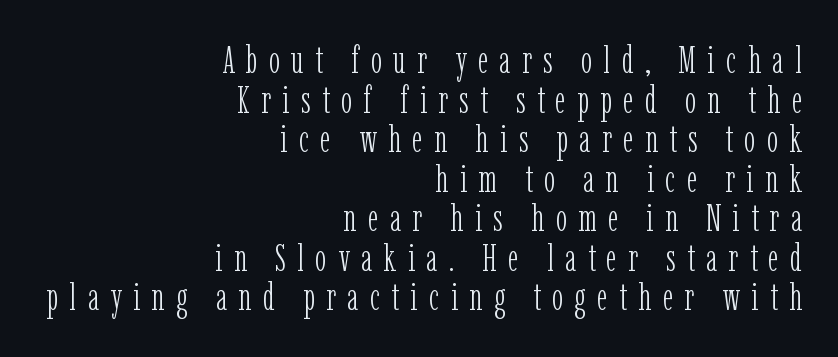
The image shows 38 px light, condensed serif type, upright; set right-aligned, tight line spacing (1.04x), unusually wide letter spacing (+0.3 em), not underlined; low stroke contrast and a medium x-height.
